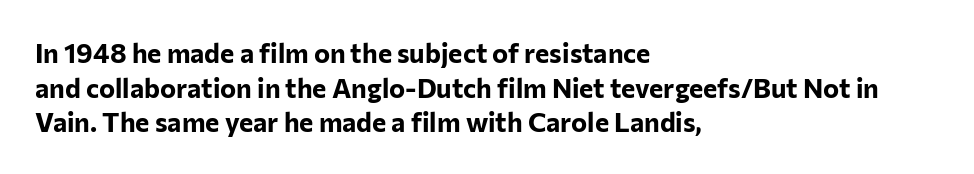
Q: Is the text bold? A: Yes.
Q: Is the text italic (slanted)? A: No, it is upright.
Q: Is the text underlined? A: No.
Q: How is the paragraph aligned? A: Left-aligned.
Q: Is the spacing between letters normal or unusually wide? A: Normal.
Q: Is the spacing between lines tight, normal or loose? A: Normal.
